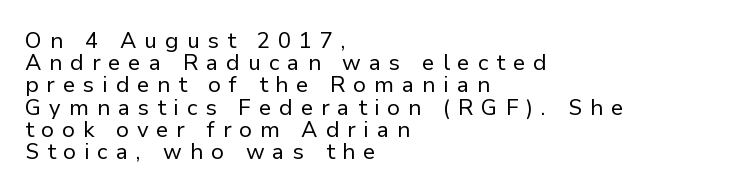
The image shows 22 px text type, upright; set left-aligned, tight line spacing (1.01x), unusually wide letter spacing (+0.36 em), not underlined.
